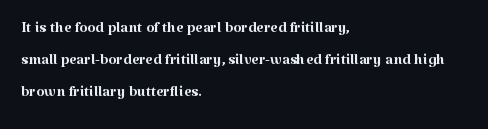
{"italic": "no", "bold": "no", "underline": "no", "align": "left", "line_spacing": "normal", "line_spacing_ratio": 1.53, "letter_spacing": "normal", "letter_spacing_em": 0.0, "glyph_px": 21}
